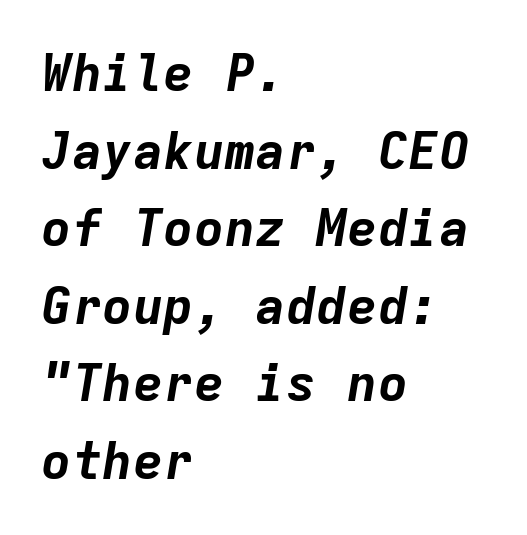
A typesetter would call this monospace, since all characters share one set width. Is the type bold? Yes — the strokes are clearly thick and heavy. Decoration check: the copy has no underline. The font's italic variant was chosen for this text.
